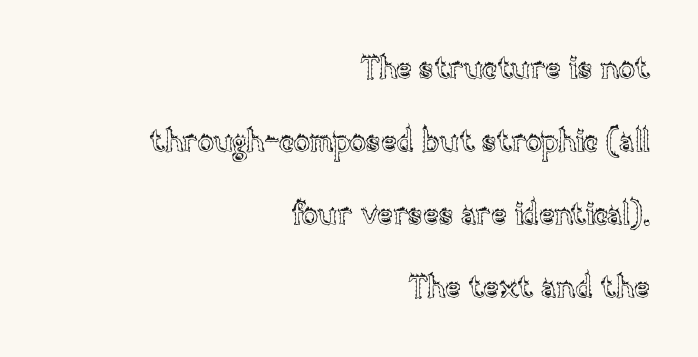
Q: Is the text italic (slanted)? A: No, it is upright.
Q: Is the text underlined? A: No.
Q: How is the paragraph aligned? A: Right-aligned.
Q: Is the spacing between letters normal or unusually wide? A: Normal.
Q: Is the spacing between lines tight, normal or loose? A: Loose.
Q: Width (condensed, normal, or wide)? A: Normal.
Q: x-height? A: Large.
Q: Monospaced? A: No.
